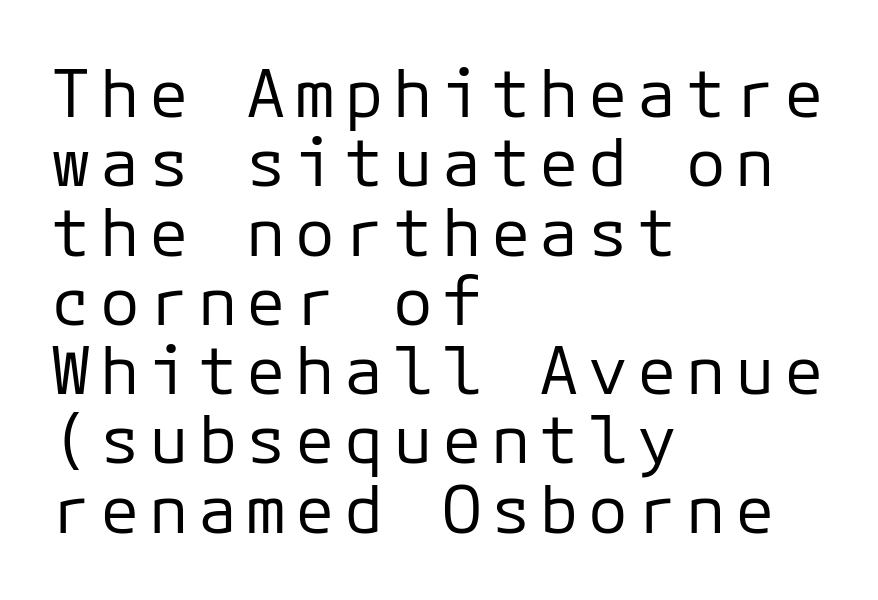
These lines huddle together more closely than default settings would place them. What kind of face is this? One without serifs — a sans. The baseline area is clear. Unbolded letterforms with no extra heft.
